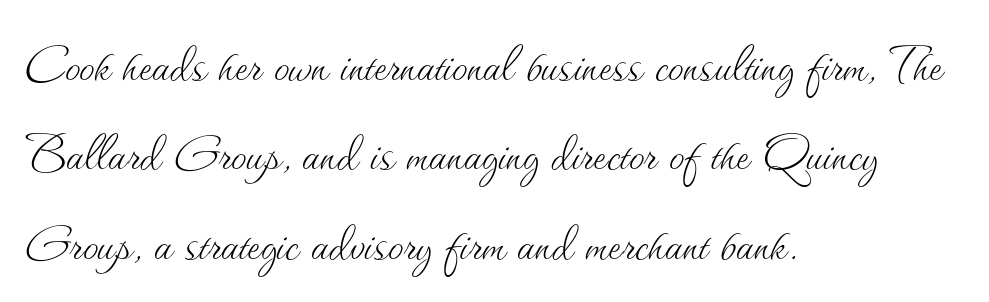
{"bold": "no", "weight": "thin", "width": "normal", "stroke_contrast": "medium", "x_height": "small", "monospaced": "no", "underline": "no", "align": "left", "line_spacing": "normal", "line_spacing_ratio": 1.44, "letter_spacing": "normal", "letter_spacing_em": 0.0, "glyph_px": 62}
